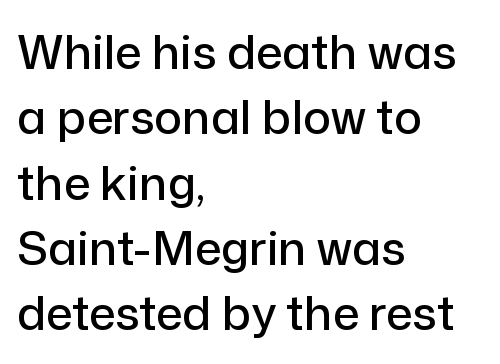
Q: Is the text italic (slanted)? A: No, it is upright.
Q: Is the typeface a serif or a sans-serif typeface? A: Sans-serif.
Q: Is the text underlined? A: No.
Q: How is the paragraph aligned? A: Left-aligned.
Q: Is the spacing between letters normal or unusually wide? A: Normal.
Q: Is the spacing between lines tight, normal or loose? A: Normal.
Q: Width (condensed, normal, or wide)? A: Normal.
Q: Stroke contrast? A: Low.
Q: x-height? A: Medium.
Q: Monospaced? A: No.
